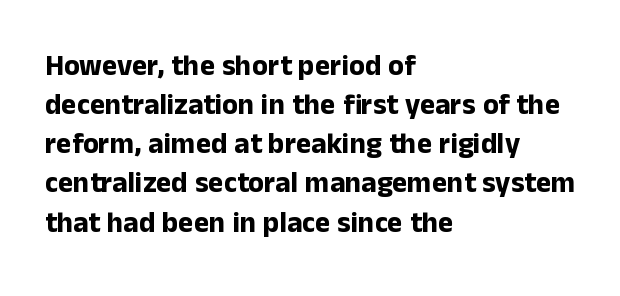
The image shows 29 px bold sans-serif type, upright; set left-aligned, normal line spacing (1.35x), normal letter spacing, not underlined; low stroke contrast and a medium x-height.
